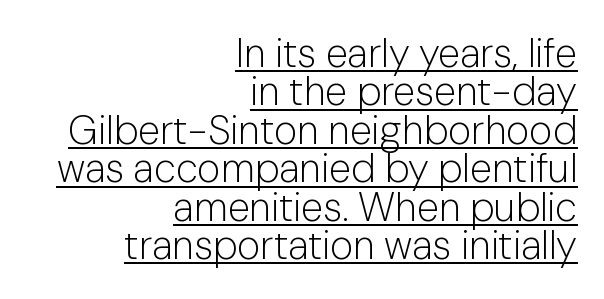
{"serif": "no", "italic": "no", "bold": "no", "weight": "light", "width": "normal", "stroke_contrast": "low", "x_height": "medium", "monospaced": "no", "underline": "yes", "align": "right", "line_spacing": "tight", "line_spacing_ratio": 0.96, "letter_spacing": "normal", "letter_spacing_em": 0.0, "glyph_px": 40}
